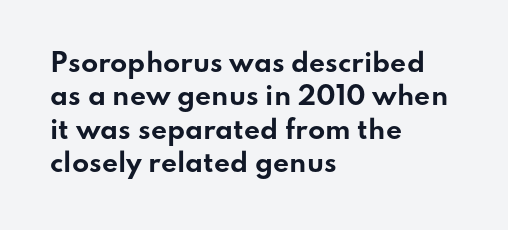
The image shows 25 px bold type, upright; set left-aligned, normal line spacing (1.34x), normal letter spacing, not underlined.
